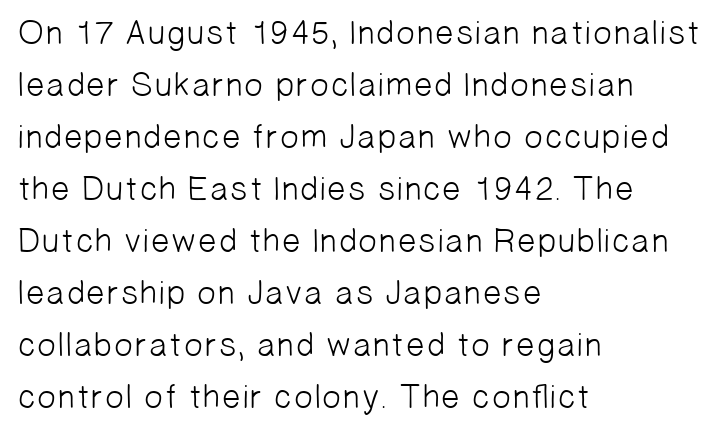
A typesetter would call this proportional, since set widths differ per character. The passage shown stacks its lines at a standard gap. Is the stroke heavy? The answer is a plain regular-or-lighter. The text was rendered using a sans face with plain stroke endings. The paragraph has a hard left edge and a soft right edge. The passage shown is not underscored anywhere.
